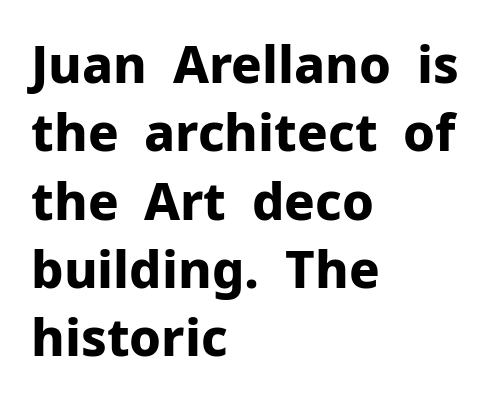
Characters follow at the spacing the type designer built in. Look at the stroke-to-counter ratio: heavy, a bold. A typesetter would call this leading conventional body-copy spacing. The space beneath each line is pristine and unruled.
